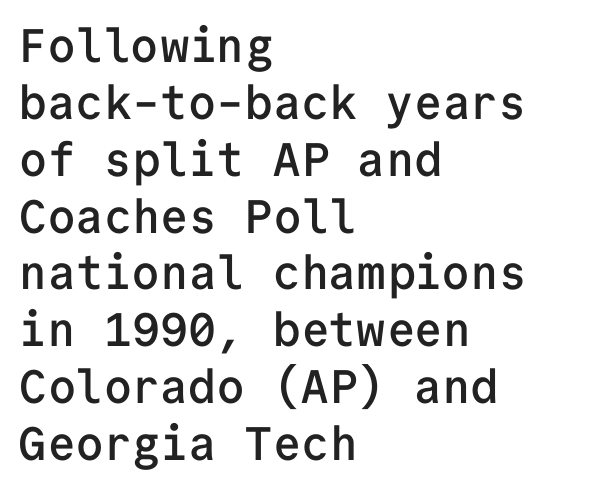
Glance below the letters and you will spot only blank space. Line starts are locked; line ends wander. The gaps between neighbouring characters are ordinary and unremarkable. Italic? Not at all — the glyphs are vertical. The font family rendered here belongs to the sans-serif group.
